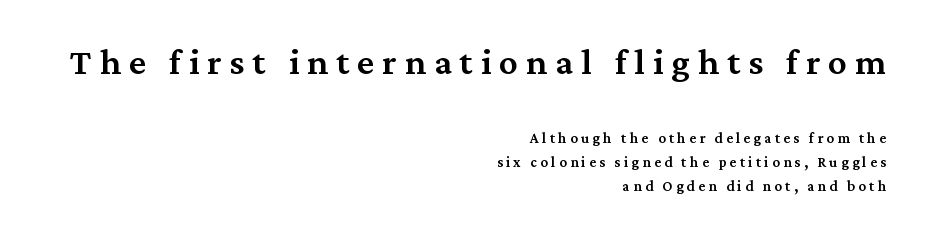
Q: Is the text bold? A: Semi-bold.
Q: Is the text italic (slanted)? A: No, it is upright.
Q: Is the typeface a serif or a sans-serif typeface? A: Serif.
Q: Is the text underlined? A: No.
Q: How is the paragraph aligned? A: Right-aligned.
Q: Is the spacing between letters normal or unusually wide? A: Unusually wide.
Q: Is the spacing between lines tight, normal or loose? A: Normal.
Q: Which block of text is set in a larger size, the first (top) or the second (bottom)? A: The first (top) one.
Q: Width (condensed, normal, or wide)? A: Normal.
Q: Stroke contrast? A: Medium.
Q: x-height? A: Medium.
Q: Monospaced? A: No.
